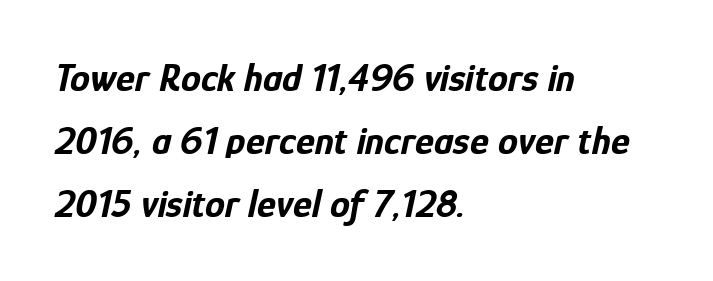
The image shows 40 px bold, condensed type, italic (leaning right); set left-aligned, normal line spacing (1.57x), normal letter spacing, not underlined; low stroke contrast and a medium x-height.
